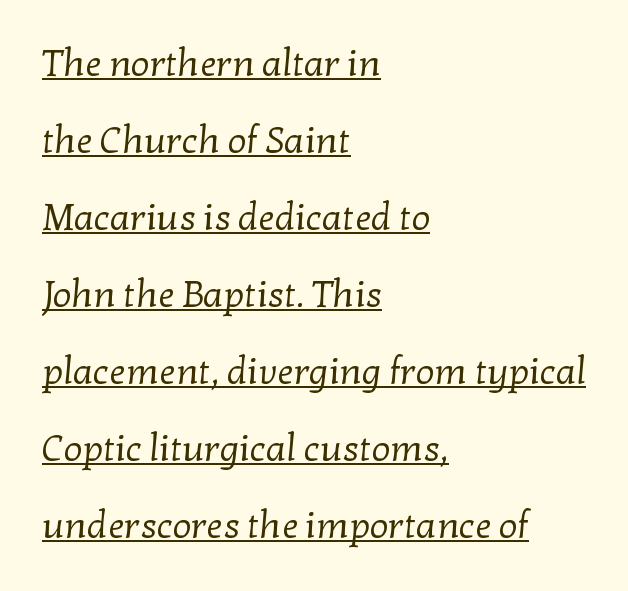
The face used here is seriffed, in the tradition of book romans. Varying glyph widths throughout — classic text-font behaviour. Underlined type. Rows of type keep a wide berth in the vertical direction. The tracking reads as untouched default to a designer's eye. One-word summary of the alignment: left.
